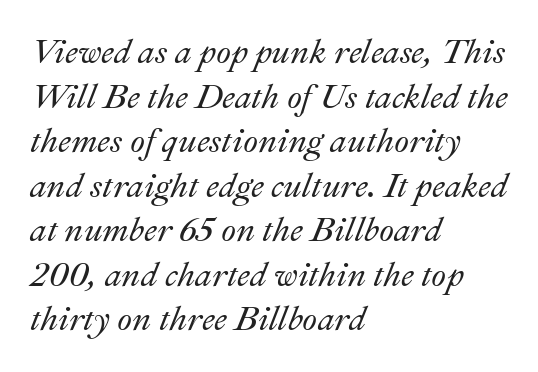
{"italic": "yes", "lean": "right", "slant_degrees": 22, "width": "normal", "stroke_contrast": "medium", "x_height": "small", "monospaced": "no", "underline": "no", "align": "left", "line_spacing": "normal", "line_spacing_ratio": 1.31, "letter_spacing": "normal", "letter_spacing_em": 0.0, "glyph_px": 34}
